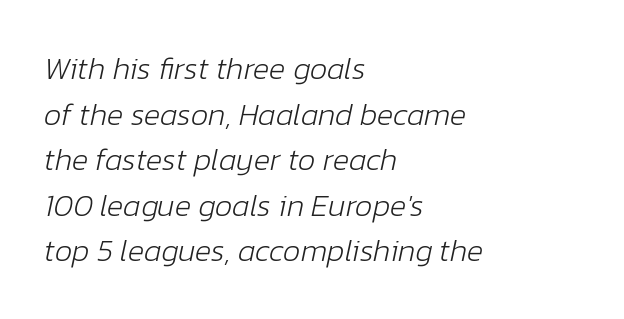
Q: Is the text bold? A: No.
Q: Is the text italic (slanted)? A: Yes, it leans right by about 12 degrees.
Q: Is the text underlined? A: No.
Q: How is the paragraph aligned? A: Left-aligned.
Q: Is the spacing between letters normal or unusually wide? A: Normal.
Q: Is the spacing between lines tight, normal or loose? A: Normal.
Q: Width (condensed, normal, or wide)? A: Normal.
Q: Stroke contrast? A: Low.
Q: x-height? A: Medium.
Q: Monospaced? A: No.
